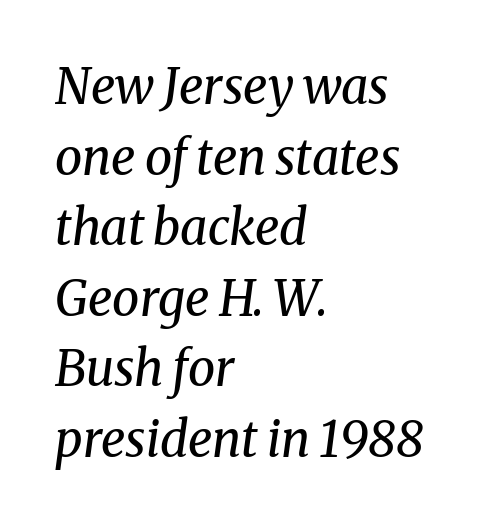
Nothing unusual about the tracking: characters are spaced as the font intends. The paragraph shown leans on its left margin. These lines were composed using italics. In terms of leading, this rendering sits right in the middle. The rendering shows small feet on the letterforms — a serif design.
